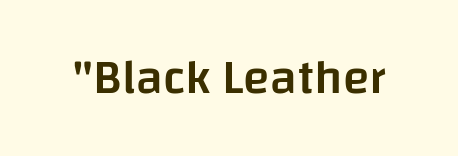
The letters advance in unequal steps, a hallmark of proportional type. The face used here is a semibold: visibly heavier than regular, lighter than bold. Posture: vertical. The string is rendered with underlining switched off. The letters carry no serifs — their stems end cleanly without finishing strokes.
